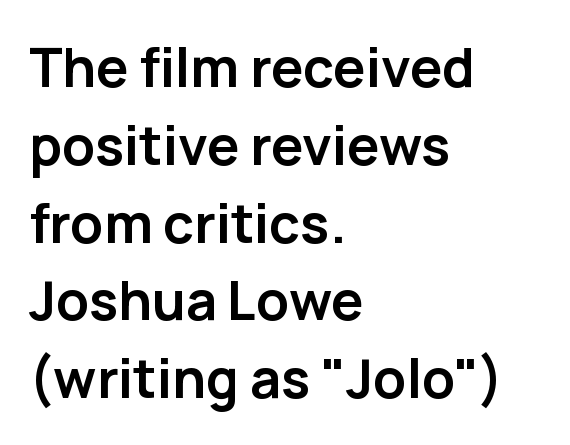
The image shows 54 px semibold sans-serif type, upright; set left-aligned, normal line spacing (1.44x), normal letter spacing, not underlined; low stroke contrast and a medium x-height.
